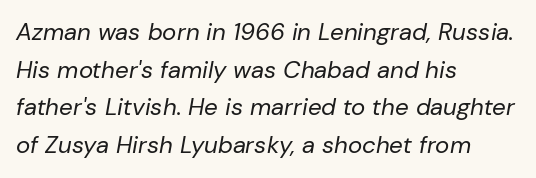
{"italic": "yes", "lean": "right", "slant_degrees": 10, "bold": "no", "underline": "no", "align": "left", "line_spacing": "normal", "line_spacing_ratio": 1.57, "letter_spacing": "normal", "letter_spacing_em": 0.0, "glyph_px": 24}
